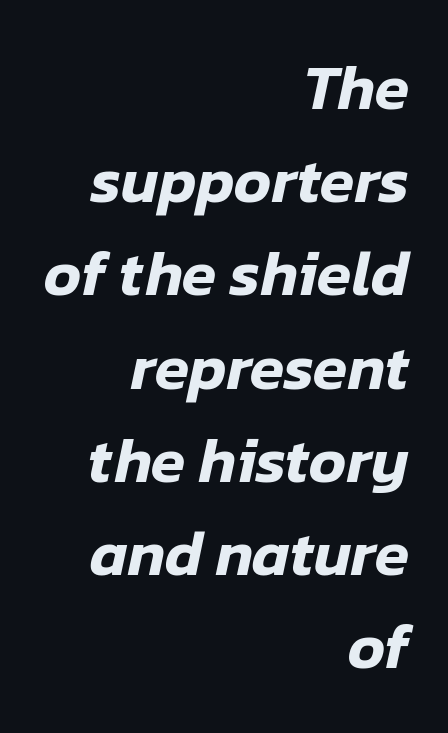
The letters advance in unequal steps, a hallmark of proportional type. This sample keeps an unexceptional amount of space between lines. Descenders are the only things crossing below the line. Line endings align vertically; line beginnings do not. Nothing unusual about the tracking: characters are spaced as the font intends.
